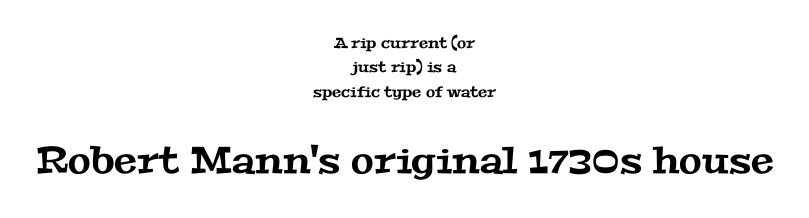
{"serif": "yes", "width": "wide", "stroke_contrast": "medium", "x_height": "medium", "monospaced": "no", "underline": "no", "align": "center", "line_spacing": "normal", "line_spacing_ratio": 1.63, "letter_spacing": "normal", "letter_spacing_em": 0.0, "larger_block": "second", "size_ratio": 2.47, "glyph_px": 37}
